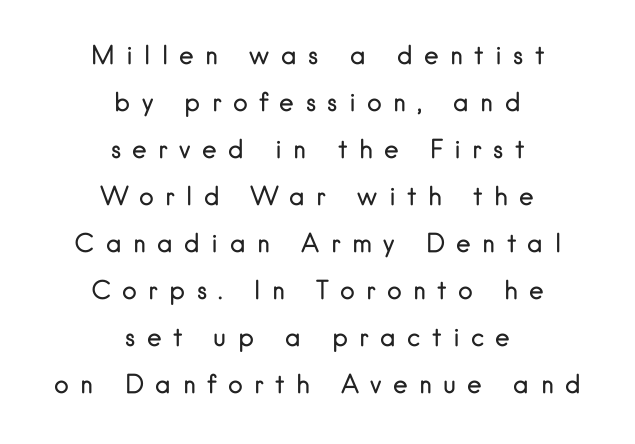
The image shows 25 px text type, upright; set centered, line spacing 1.88x, unusually wide letter spacing (+0.45 em), not underlined.
